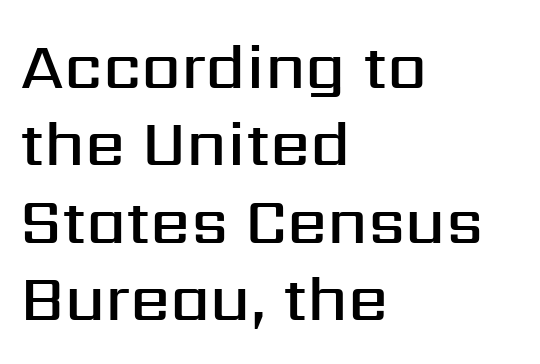
The image shows 64 px semibold sans-serif type, upright; set left-aligned, line spacing 1.21x, normal letter spacing, not underlined; medium stroke contrast and a medium x-height.
